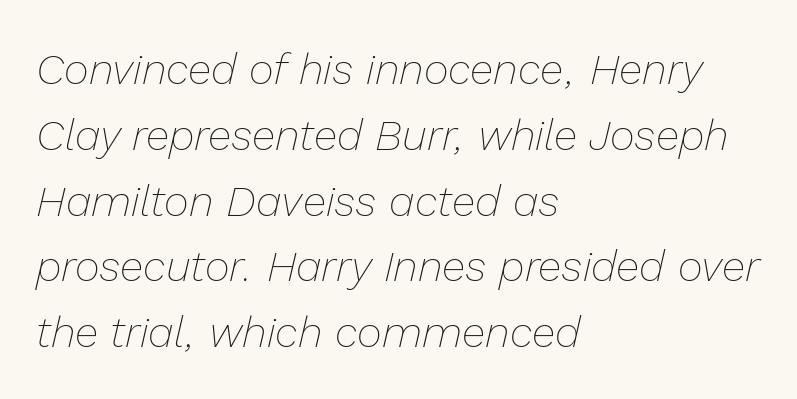
{"italic": "yes", "lean": "right", "slant_degrees": 13, "bold": "no", "weight": "thin", "width": "normal", "stroke_contrast": "low", "x_height": "medium", "monospaced": "no", "underline": "no", "align": "left", "line_spacing": "normal", "line_spacing_ratio": 1.53, "letter_spacing": "normal", "letter_spacing_em": 0.0, "glyph_px": 43}
